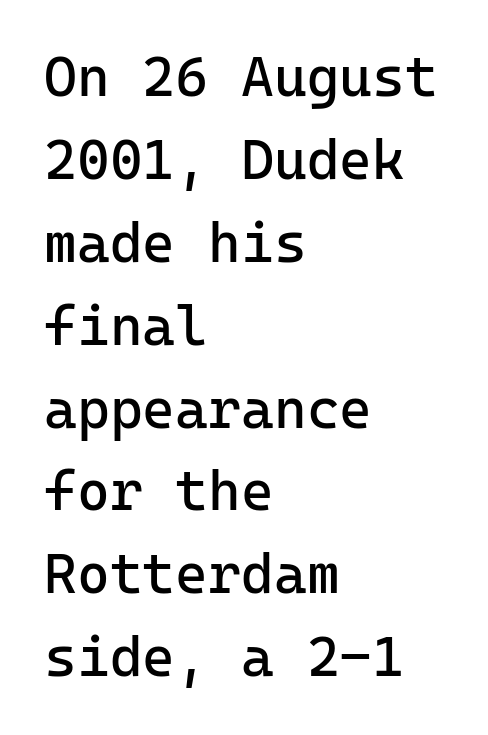
Q: Is the text bold? A: No.
Q: Is the text italic (slanted)? A: No, it is upright.
Q: Is the typeface a serif or a sans-serif typeface? A: Sans-serif.
Q: Is the text underlined? A: No.
Q: How is the paragraph aligned? A: Left-aligned.
Q: Is the spacing between letters normal or unusually wide? A: Normal.
Q: Is the spacing between lines tight, normal or loose? A: Normal.
Q: Width (condensed, normal, or wide)? A: Normal.
Q: Stroke contrast? A: Low.
Q: x-height? A: Medium.
